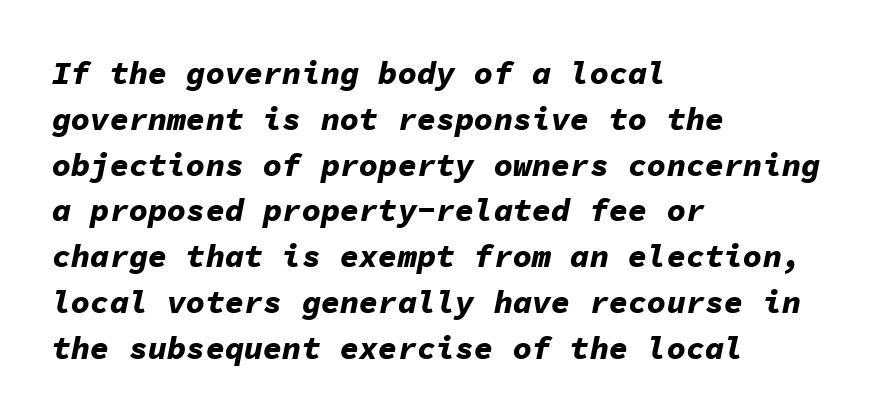
The image shows 32 px bold type, italic (leaning right), monospaced; set left-aligned, normal line spacing (1.43x), normal letter spacing, not underlined; low stroke contrast and a medium x-height.
